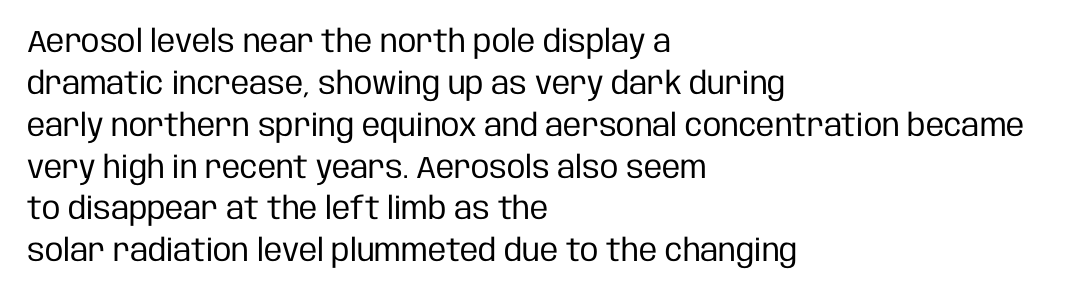
{"serif": "no", "italic": "no", "bold": "no", "weight": "regular", "width": "condensed", "stroke_contrast": "low", "x_height": "large", "monospaced": "no", "underline": "no", "align": "left", "line_spacing": "normal", "line_spacing_ratio": 1.35, "letter_spacing": "normal", "letter_spacing_em": 0.0, "glyph_px": 31}
